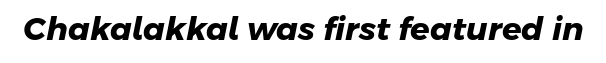
{"serif": "no", "bold": "yes", "weight": "heavy", "width": "normal", "stroke_contrast": "low", "x_height": "medium", "monospaced": "no", "underline": "no", "letter_spacing": "normal", "letter_spacing_em": 0.0, "glyph_px": 32}
